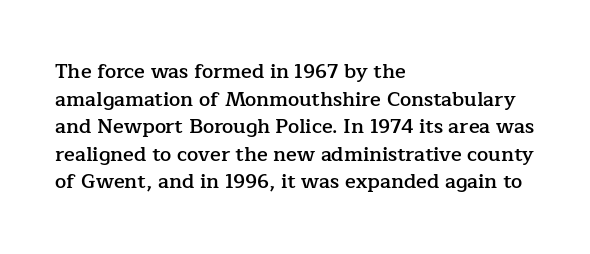
The rendering uses a moderate line-height, typical for paragraphs. Here the glyphs are tracked normally, forming tight word shapes. The lines are quadded left. Has an underline been added? It has not. The font is running at a semibold setting, under full bold.
